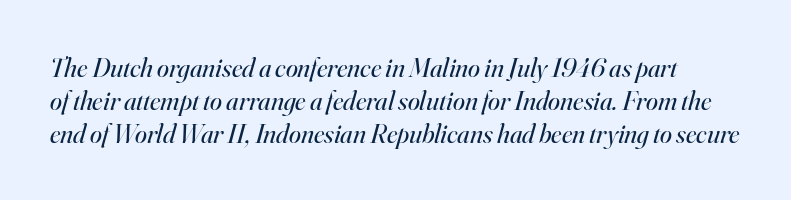
The image shows 27 px text type, italic (leaning right); set line spacing 1.22x, normal letter spacing, not underlined.
